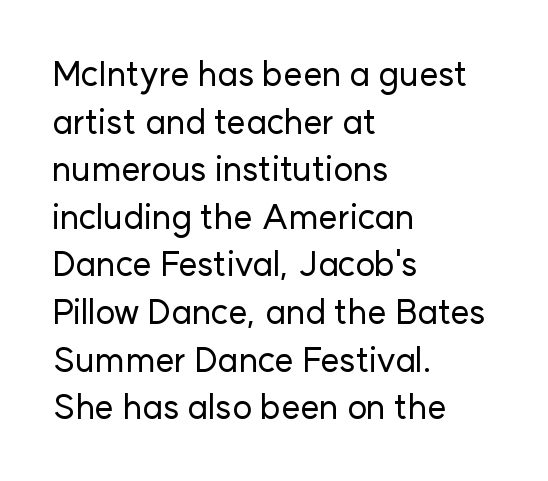
{"serif": "no", "italic": "no", "width": "normal", "stroke_contrast": "low", "x_height": "medium", "monospaced": "no", "underline": "no", "align": "left", "line_spacing": "normal", "line_spacing_ratio": 1.4, "letter_spacing": "normal", "letter_spacing_em": 0.0, "glyph_px": 34}
